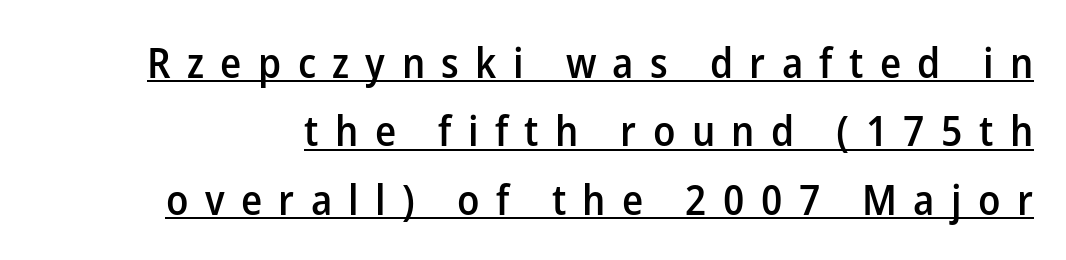
Q: Is the text bold? A: Semi-bold.
Q: Is the text italic (slanted)? A: No, it is upright.
Q: Is the typeface a serif or a sans-serif typeface? A: Sans-serif.
Q: Is the text underlined? A: Yes.
Q: Is the spacing between letters normal or unusually wide? A: Unusually wide.
Q: Is the spacing between lines tight, normal or loose? A: Normal.
Q: Width (condensed, normal, or wide)? A: Normal.
Q: Stroke contrast? A: Low.
Q: x-height? A: Medium.
Q: Monospaced? A: No.
